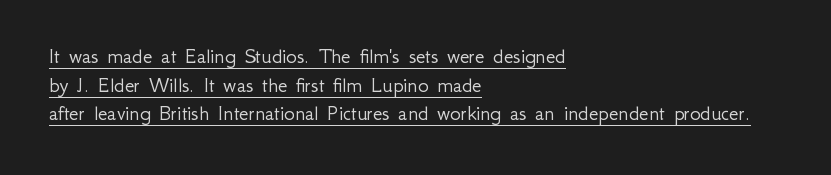
The image shows 22 px text type, upright; set left-aligned, normal line spacing (1.3x), normal letter spacing, underlined.
